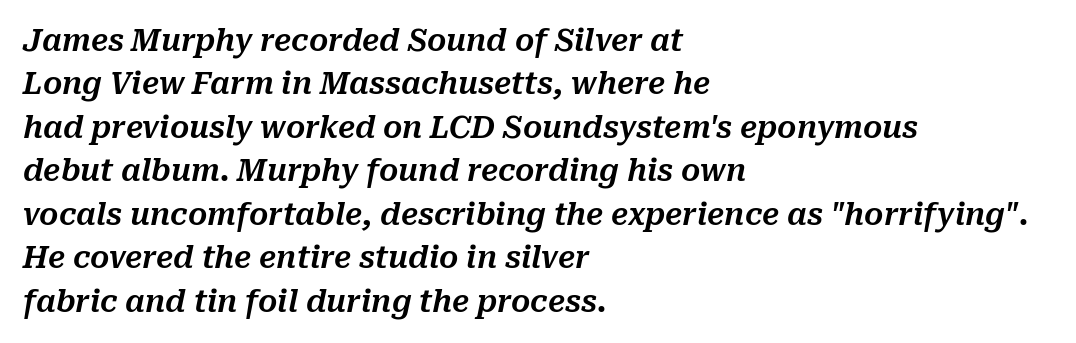
Tracking here is standard; glyphs follow each other at the usual distance. These lines stack with their left ends in a neat column. The gap between lines stays unmarked. A normal amount of white space separates one row of letters from the next. Slanted lettering throughout.
